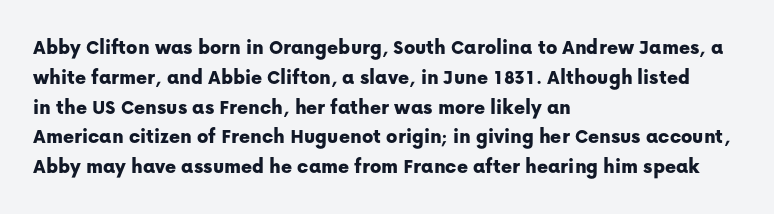
Which margin do the lines hug? The left one — the right edge is uneven. The letters stand upright; this is a roman face. Any mark beneath the type? The region is blank. The space between consecutive lines is moderate. No extra tracking has been applied to these lines.
